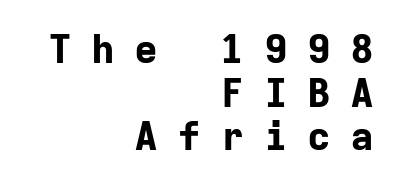
The image shows 40 px bold sans-serif type, upright, monospaced; set right-aligned, tight line spacing (1.09x), unusually wide letter spacing (+0.48 em), not underlined; low stroke contrast and a medium x-height.
